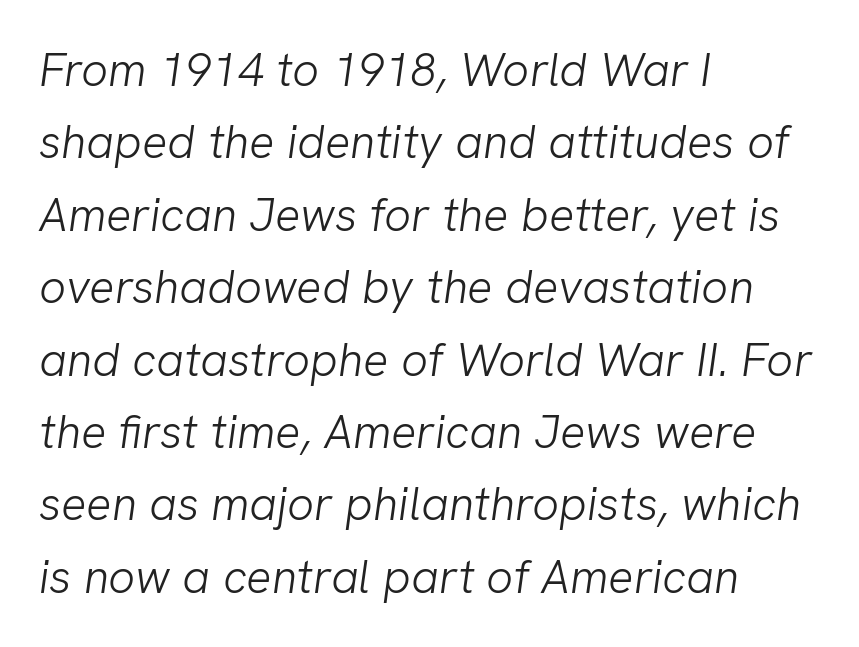
{"serif": "no", "bold": "no", "weight": "light", "width": "normal", "stroke_contrast": "low", "x_height": "medium", "monospaced": "no", "underline": "no", "align": "left", "line_spacing": "normal", "line_spacing_ratio": 1.54, "letter_spacing": "normal", "letter_spacing_em": 0.0, "glyph_px": 47}
